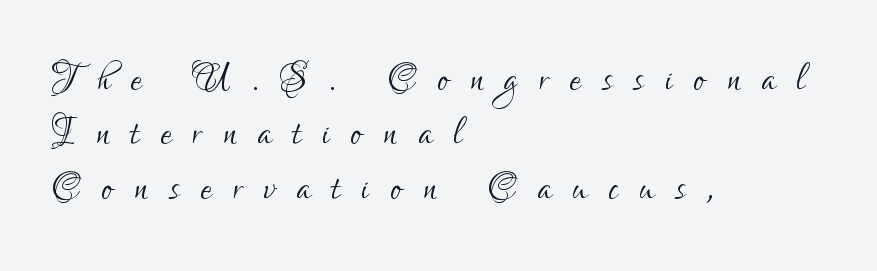
Is this a fixed-width face? No — the glyphs have proportional, varying widths. Stem width sits at or under what a default text font uses. The face used here is rendered with a markedly widened letterfit. Each new line begins almost immediately beneath the previous one. Stroke terminals: plain, sans-serif.
